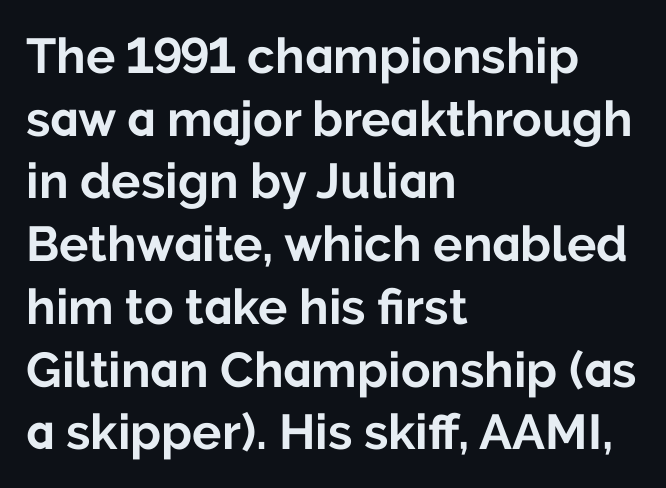
The letters advance in unequal steps, a hallmark of proportional type. The typesetting leans heavy: a genuine bold. Does the copy run flush right? No — it runs flush left. Underline: absent. The glyphs in this specimen are sans serif. Italic: no, the glyphs are upright roman.
